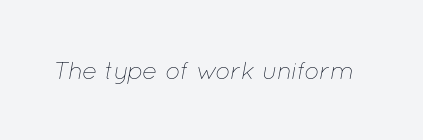
A quiet, ordinary-to-light weight characterises the typeface. A typesetter would call this zero additional tracking. The typography opts for an oblique posture over an upright one. Beneath every word, the page is bare.
